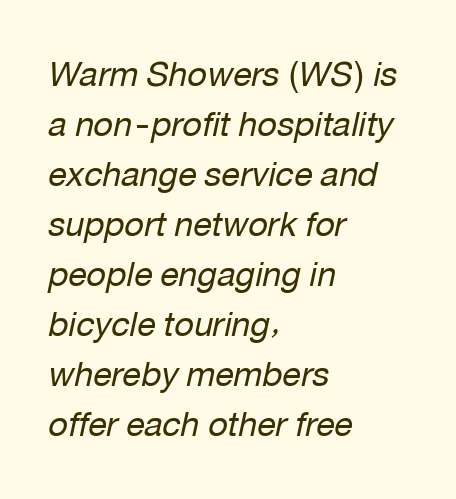
{"italic": "yes", "lean": "right", "slant_degrees": 12, "bold": "no", "weight": "regular", "width": "normal", "stroke_contrast": "low", "x_height": "medium", "monospaced": "no", "underline": "no", "align": "left", "line_spacing": "normal", "line_spacing_ratio": 1.47, "letter_spacing": "normal", "letter_spacing_em": 0.0, "glyph_px": 34}
